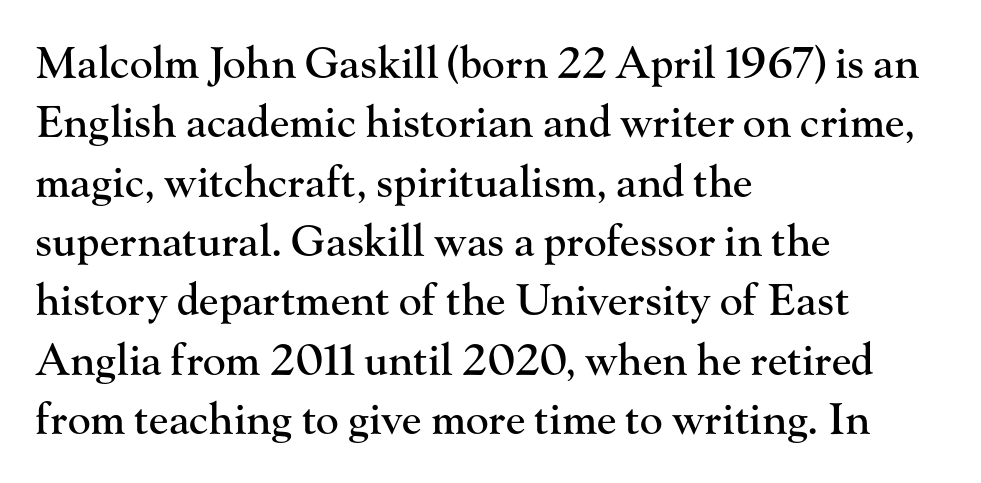
The image shows 43 px serif type, upright; set left-aligned, normal line spacing (1.38x), normal letter spacing, not underlined; high stroke contrast and a small x-height.
